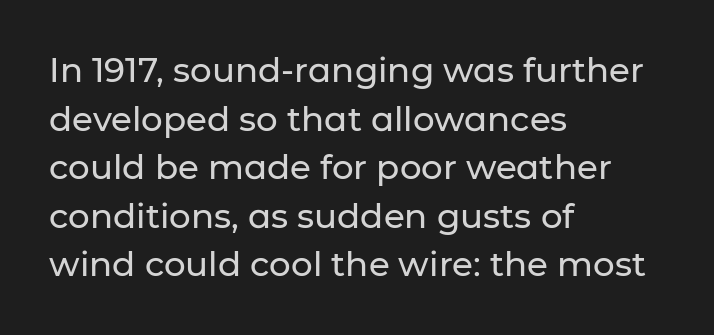
{"serif": "no", "italic": "no", "width": "normal", "stroke_contrast": "low", "x_height": "medium", "monospaced": "no", "underline": "no", "align": "left", "line_spacing": "normal", "line_spacing_ratio": 1.43, "letter_spacing": "normal", "letter_spacing_em": 0.0, "glyph_px": 34}
